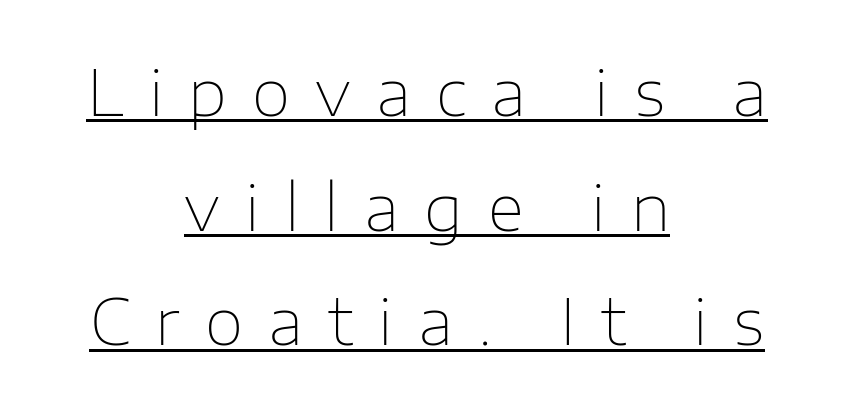
The image shows 63 px thin sans-serif type, upright; set centered, line spacing 1.82x, unusually wide letter spacing (+0.4 em), underlined; low stroke contrast and a medium x-height.
